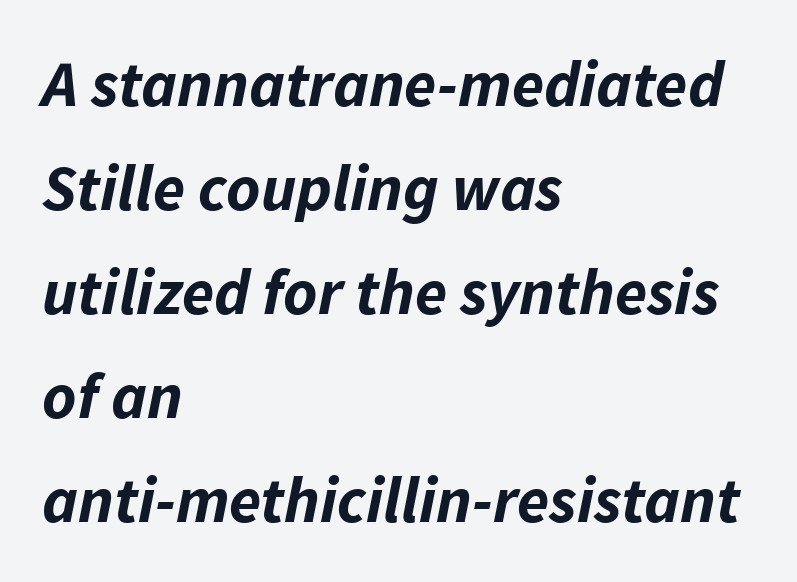
Q: Is the text bold? A: Yes.
Q: Is the text italic (slanted)? A: Yes, it leans right by about 11 degrees.
Q: Is the text underlined? A: No.
Q: How is the paragraph aligned? A: Left-aligned.
Q: Is the spacing between letters normal or unusually wide? A: Normal.
Q: Is the spacing between lines tight, normal or loose? A: Normal.
Q: Width (condensed, normal, or wide)? A: Normal.
Q: Stroke contrast? A: Low.
Q: x-height? A: Medium.
Q: Monospaced? A: No.
